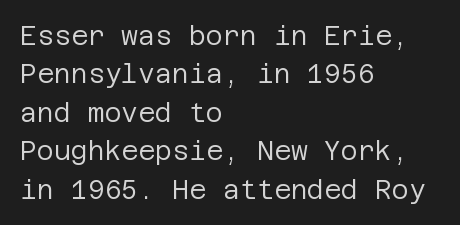
Q: Is the text bold? A: No.
Q: Is the text italic (slanted)? A: No, it is upright.
Q: Is the text underlined? A: No.
Q: How is the paragraph aligned? A: Left-aligned.
Q: Is the spacing between letters normal or unusually wide? A: Normal.
Q: Is the spacing between lines tight, normal or loose? A: Normal.
